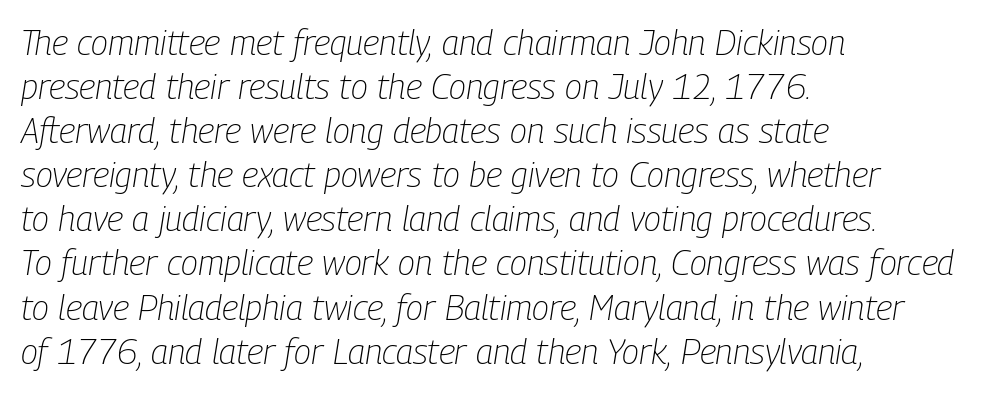
Q: Is the text bold? A: No.
Q: Is the text italic (slanted)? A: Yes, it leans right by about 9 degrees.
Q: Is the text underlined? A: No.
Q: How is the paragraph aligned? A: Left-aligned.
Q: Is the spacing between letters normal or unusually wide? A: Normal.
Q: Is the spacing between lines tight, normal or loose? A: Normal.
Q: Width (condensed, normal, or wide)? A: Condensed.
Q: Stroke contrast? A: Low.
Q: x-height? A: Medium.
Q: Monospaced? A: No.
